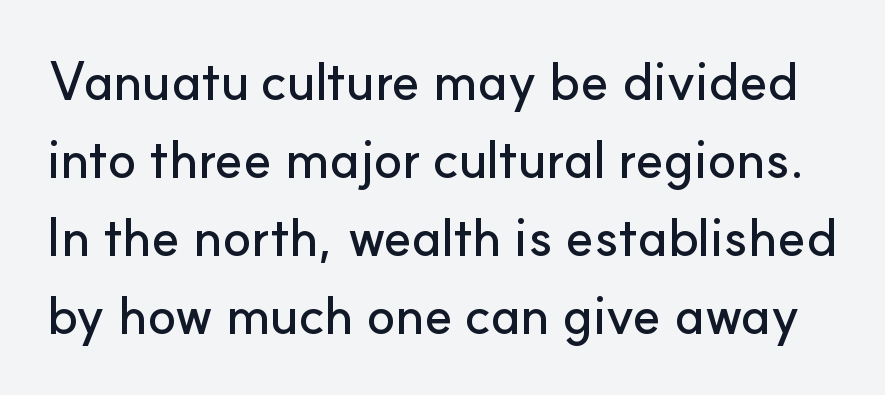
Serif or sans? Sans — the stroke terminals are bare. Vertical spacing — default. A typesetter would call this proportional, since set widths differ per character. Observe the ordinary spacing: letters are neighbours, not strangers. Plain, unruled lines of type. Ascenders rise straight up at ninety degrees.
